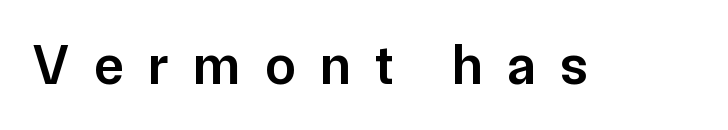
Q: Is the text bold? A: Semi-bold.
Q: Is the text italic (slanted)? A: No, it is upright.
Q: Is the typeface a serif or a sans-serif typeface? A: Sans-serif.
Q: Is the text underlined? A: No.
Q: Is the spacing between letters normal or unusually wide? A: Unusually wide.
Q: Width (condensed, normal, or wide)? A: Normal.
Q: Stroke contrast? A: Low.
Q: x-height? A: Medium.
Q: Monospaced? A: No.
